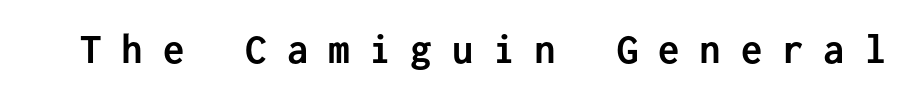
Loose tracking; the words dissolve into strings of separated letters. Ordinary non-slanted type is in use. Just letters on the line, the space beneath them empty. Does the weight exceed regular? Yes, all the way to bold. This sample uses a sans-serif face.
